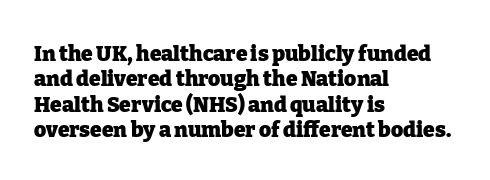
{"italic": "no", "bold": "yes", "underline": "no", "align": "left", "line_spacing_ratio": 1.21, "letter_spacing": "normal", "letter_spacing_em": 0.0, "glyph_px": 21}
